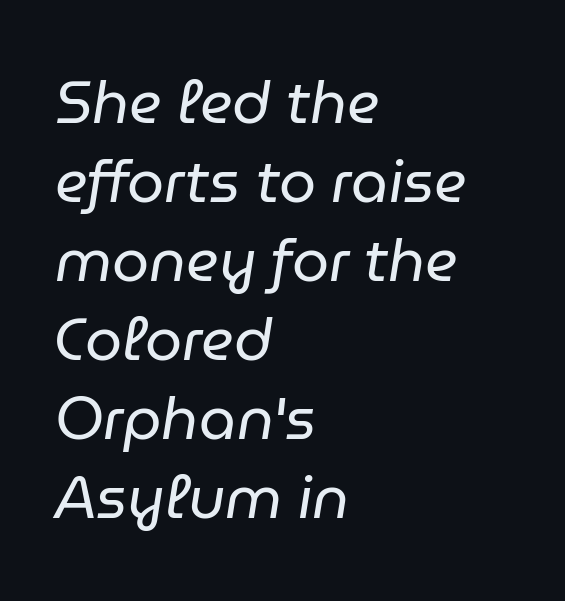
Bare-footed words on every line. The type is set solid horizontally, with unmodified tracking. Teacher's note: observe the even left margin — that is flush-left alignment. This reads as an unemphasized weight, regular at the heaviest. Compared with typical paragraphs, the rows here are spaced about the same. Spacing verdict: proportional, widths tailored to each character.
